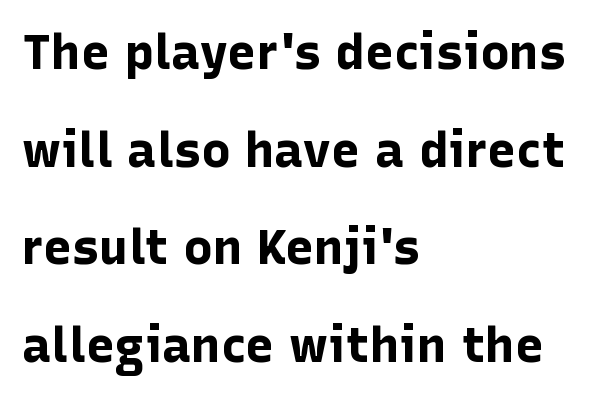
{"serif": "no", "italic": "no", "bold": "yes", "weight": "bold", "width": "normal", "stroke_contrast": "low", "x_height": "medium", "monospaced": "no", "underline": "no", "align": "left", "line_spacing": "loose", "line_spacing_ratio": 1.99, "letter_spacing": "normal", "letter_spacing_em": 0.0, "glyph_px": 49}
